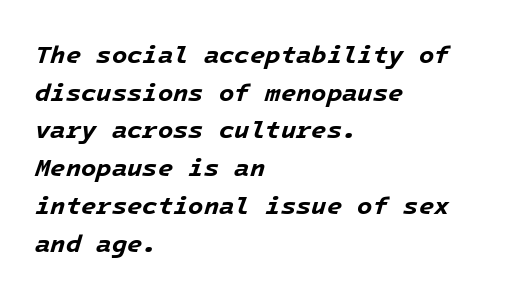
The image shows 25 px bold type, italic (leaning right); set left-aligned, normal line spacing (1.51x), normal letter spacing, not underlined.
